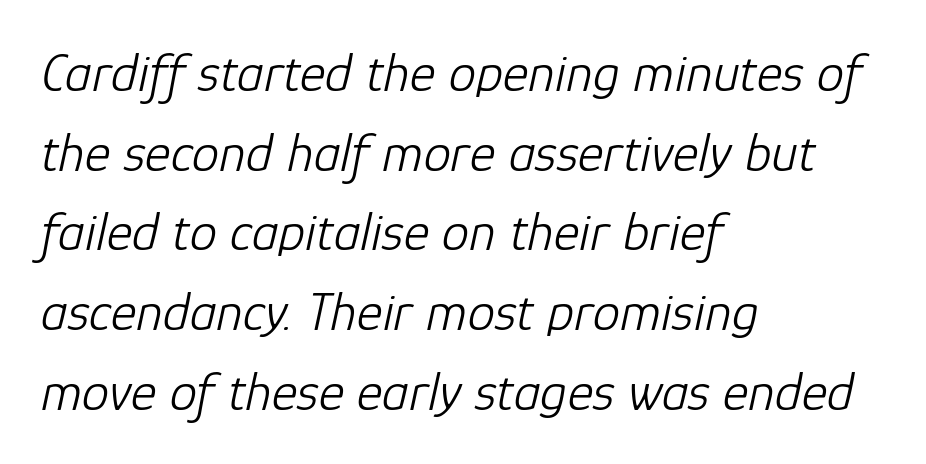
Interline gaps are of average width in this sample. The zone under the glyphs is completely vacant. The paragraph shown leans on its left margin. This sample has the flowing, uneven cadence of proportional lettering. The specimen reads as italic at a glance.
